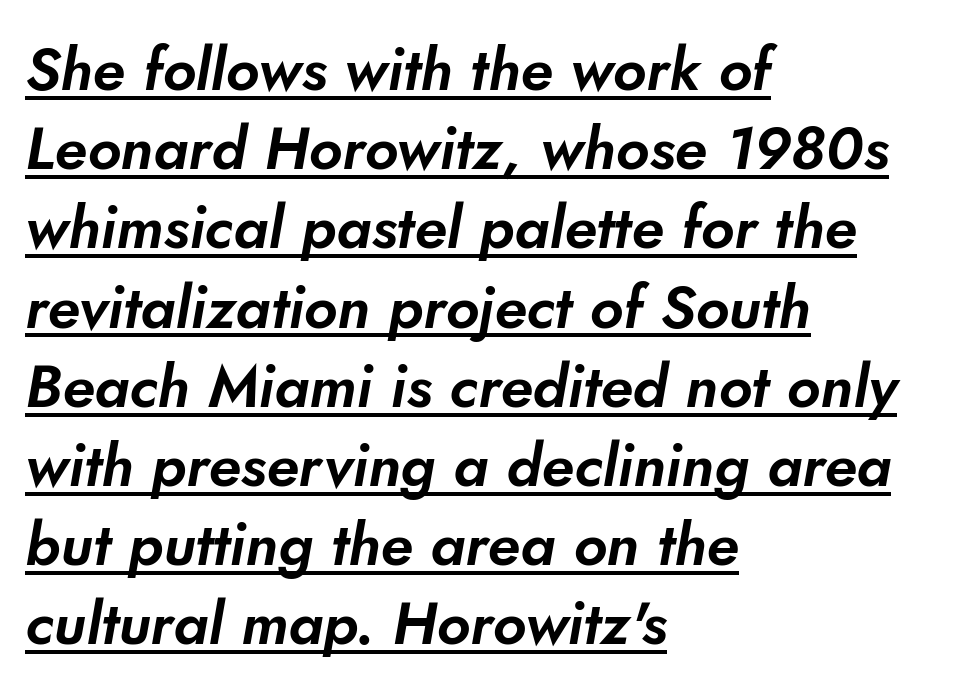
Q: Is the typeface a serif or a sans-serif typeface? A: Sans-serif.
Q: Is the text underlined? A: Yes.
Q: How is the paragraph aligned? A: Left-aligned.
Q: Is the spacing between letters normal or unusually wide? A: Normal.
Q: Is the spacing between lines tight, normal or loose? A: Normal.
Q: Width (condensed, normal, or wide)? A: Normal.
Q: Stroke contrast? A: Low.
Q: x-height? A: Small.
Q: Monospaced? A: No.
